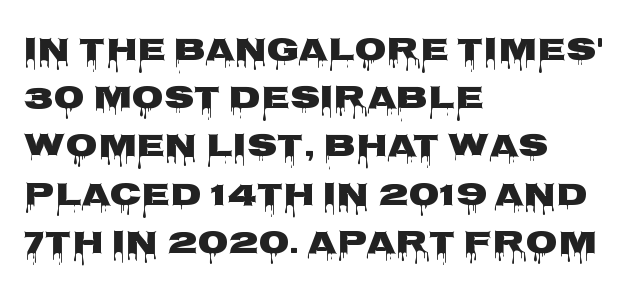
The image shows 33 px heavy, wide sans-serif type, upright; set left-aligned, normal line spacing (1.46x), normal letter spacing, not underlined; low stroke contrast and a large x-height.
